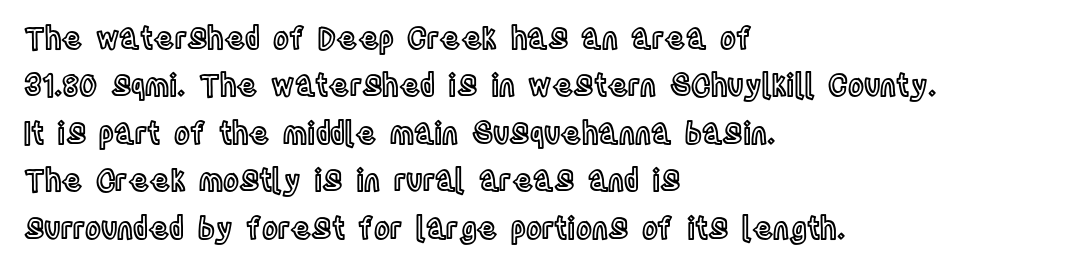
Q: Is the text italic (slanted)? A: No, it is upright.
Q: Is the text underlined? A: No.
Q: How is the paragraph aligned? A: Left-aligned.
Q: Is the spacing between letters normal or unusually wide? A: Normal.
Q: Is the spacing between lines tight, normal or loose? A: Normal.
Q: Width (condensed, normal, or wide)? A: Condensed.
Q: x-height? A: Large.
Q: Monospaced? A: No.
